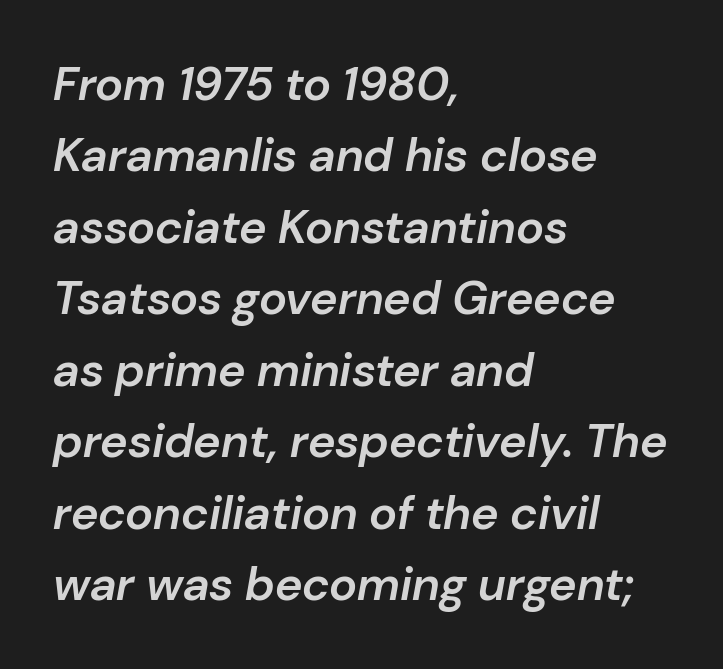
The image shows 47 px semibold type, italic (leaning right); set left-aligned, normal line spacing (1.52x), normal letter spacing, not underlined; low stroke contrast and a medium x-height.
